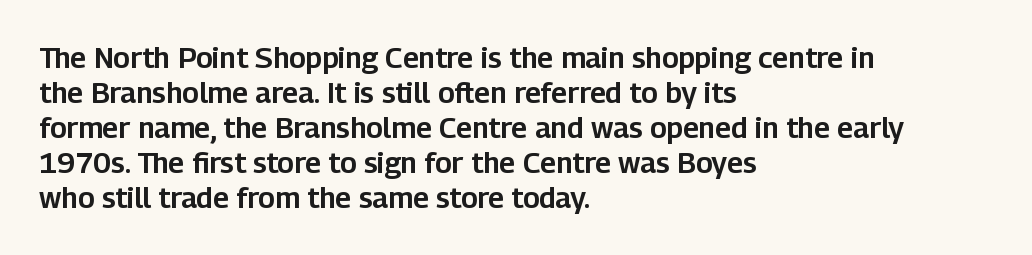
{"serif": "no", "italic": "no", "width": "normal", "stroke_contrast": "low", "x_height": "medium", "monospaced": "no", "underline": "no", "align": "left", "line_spacing_ratio": 1.21, "letter_spacing": "normal", "letter_spacing_em": 0.0, "glyph_px": 29}
